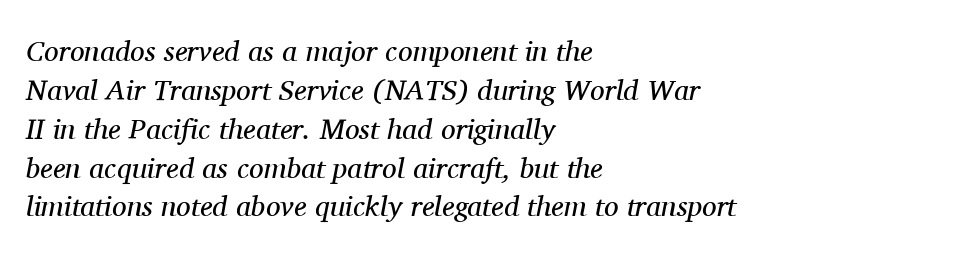
Q: Is the text bold? A: No.
Q: Is the text italic (slanted)? A: Yes, it leans right by about 11 degrees.
Q: Is the typeface a serif or a sans-serif typeface? A: Serif.
Q: Is the text underlined? A: No.
Q: How is the paragraph aligned? A: Left-aligned.
Q: Is the spacing between letters normal or unusually wide? A: Normal.
Q: Is the spacing between lines tight, normal or loose? A: Normal.
Q: Width (condensed, normal, or wide)? A: Normal.
Q: Stroke contrast? A: Medium.
Q: x-height? A: Medium.
Q: Monospaced? A: No.
